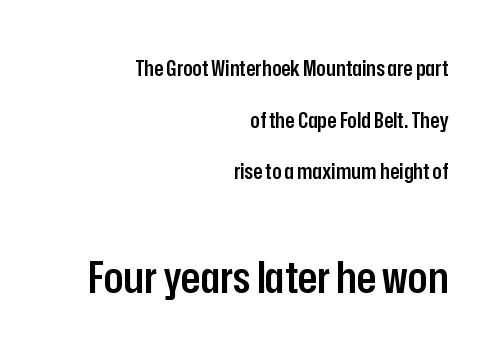
You get the small type first, then a jump to larger type. These lines are rendered in a variable-pitch font. Every row of glyphs terminates at an identical x-position on the right. Glance below the letters and you will spot only blank space. Type style note: lacks serifs.
